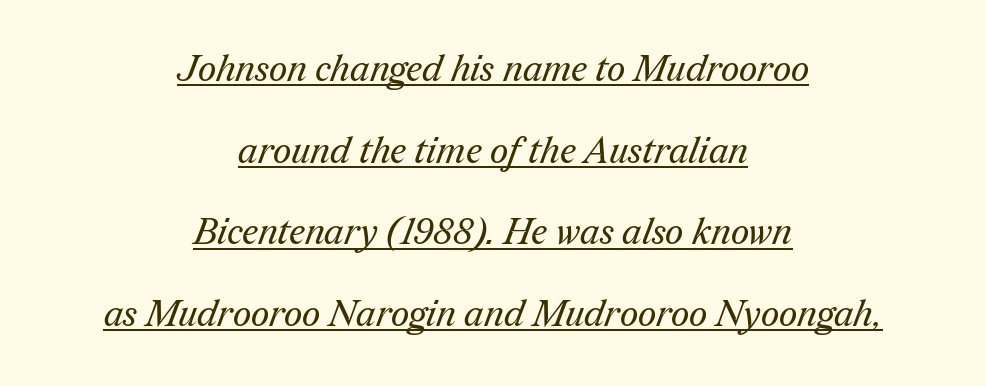
The image shows 36 px regular-weight serif type; set centered, loose line spacing (2.27x), normal letter spacing, underlined; medium stroke contrast and a medium x-height.
